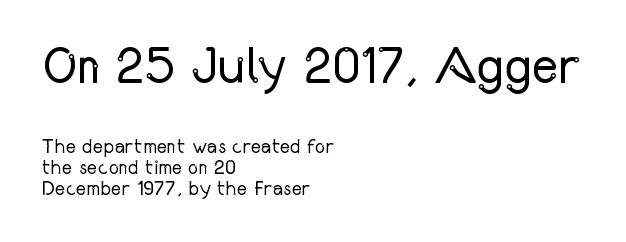
The image shows 51 px regular-weight, condensed sans-serif type, upright; set left-aligned, tight line spacing (1.06x), normal letter spacing, not underlined; the first (top) block is 2.55x larger; low stroke contrast and a medium x-height.
